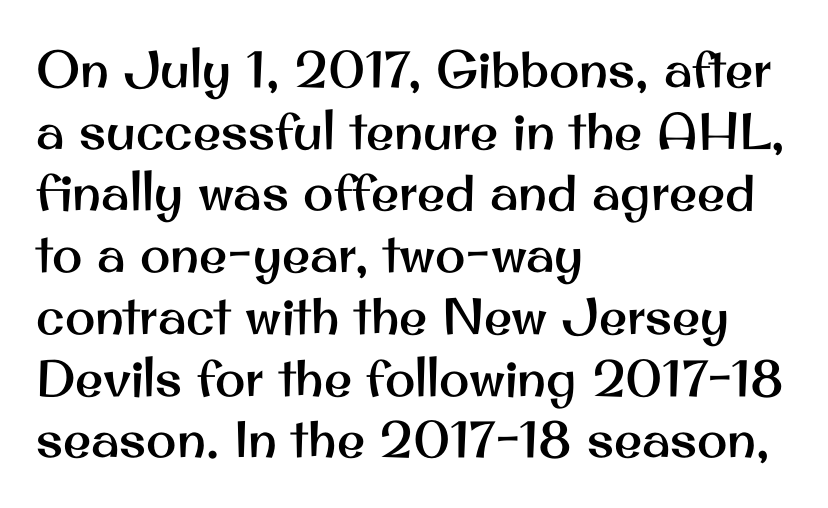
Q: Is the text italic (slanted)? A: No, it is upright.
Q: Is the typeface a serif or a sans-serif typeface? A: Sans-serif.
Q: Is the text underlined? A: No.
Q: How is the paragraph aligned? A: Left-aligned.
Q: Is the spacing between letters normal or unusually wide? A: Normal.
Q: Width (condensed, normal, or wide)? A: Normal.
Q: Stroke contrast? A: Medium.
Q: x-height? A: Small.
Q: Monospaced? A: No.
